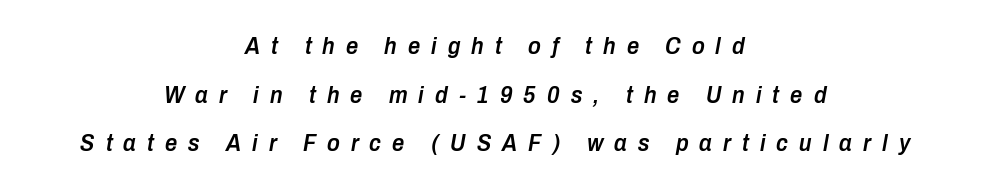
Q: Is the text bold? A: Semi-bold.
Q: Is the text italic (slanted)? A: Yes, it leans right by about 10 degrees.
Q: Is the text underlined? A: No.
Q: How is the paragraph aligned? A: Centered.
Q: Is the spacing between letters normal or unusually wide? A: Unusually wide.
Q: Is the spacing between lines tight, normal or loose? A: Loose.
